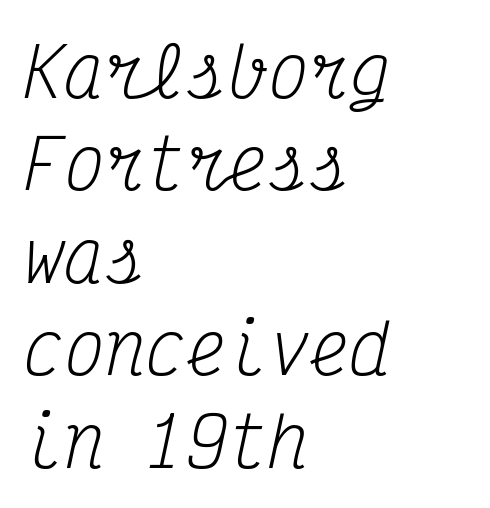
{"serif": "yes", "italic": "yes", "lean": "right", "slant_degrees": 12, "bold": "no", "weight": "regular", "width": "condensed", "stroke_contrast": "medium", "x_height": "medium", "monospaced": "yes", "underline": "no", "align": "left", "line_spacing": "normal", "line_spacing_ratio": 1.36, "letter_spacing": "normal", "letter_spacing_em": 0.0, "glyph_px": 68}
